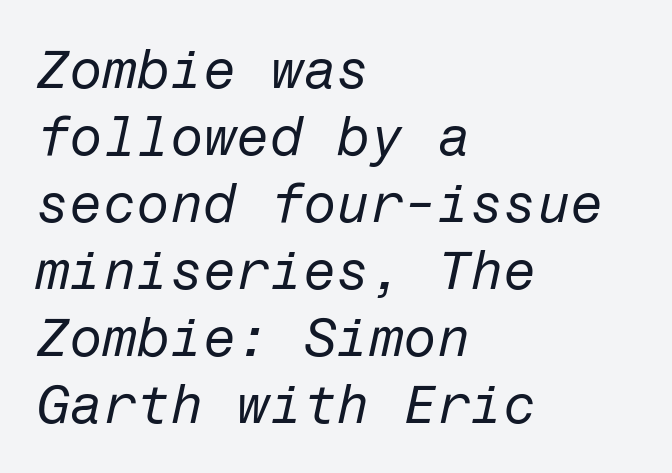
Q: Is the text bold? A: No.
Q: Is the text italic (slanted)? A: Yes, it leans right by about 12 degrees.
Q: Is the text underlined? A: No.
Q: How is the paragraph aligned? A: Left-aligned.
Q: Is the spacing between letters normal or unusually wide? A: Normal.
Q: Width (condensed, normal, or wide)? A: Normal.
Q: Stroke contrast? A: Low.
Q: x-height? A: Medium.
